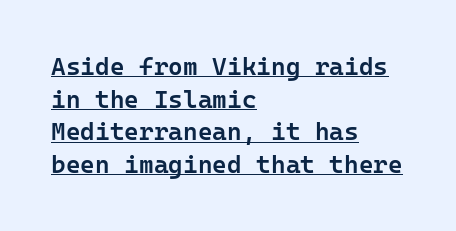
{"italic": "no", "bold": "semi", "underline": "yes", "align": "left", "line_spacing": "normal", "line_spacing_ratio": 1.31, "letter_spacing": "normal", "letter_spacing_em": 0.0, "glyph_px": 25}
